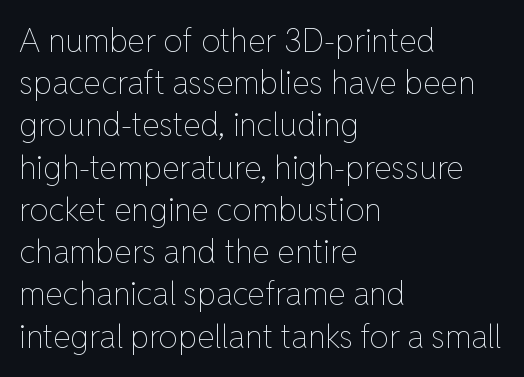
The image shows 32 px thin type, upright; set left-aligned, normal line spacing (1.32x), normal letter spacing, not underlined; low stroke contrast and a medium x-height.
